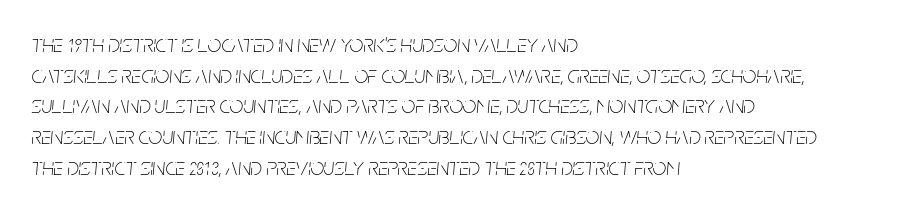
Q: Is the text bold? A: No.
Q: Is the text italic (slanted)? A: Yes, it leans right by about 5 degrees.
Q: Is the text underlined? A: No.
Q: How is the paragraph aligned? A: Left-aligned.
Q: Is the spacing between letters normal or unusually wide? A: Normal.
Q: Is the spacing between lines tight, normal or loose? A: Normal.
